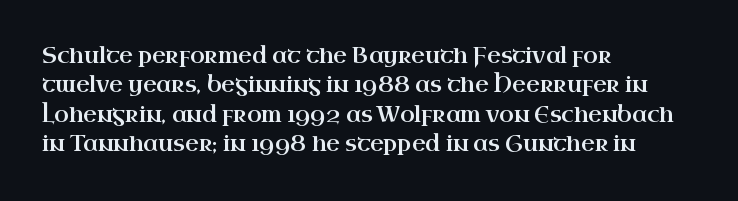
Q: Is the text italic (slanted)? A: No, it is upright.
Q: Is the text underlined? A: No.
Q: How is the paragraph aligned? A: Left-aligned.
Q: Is the spacing between letters normal or unusually wide? A: Normal.
Q: Is the spacing between lines tight, normal or loose? A: Normal.
